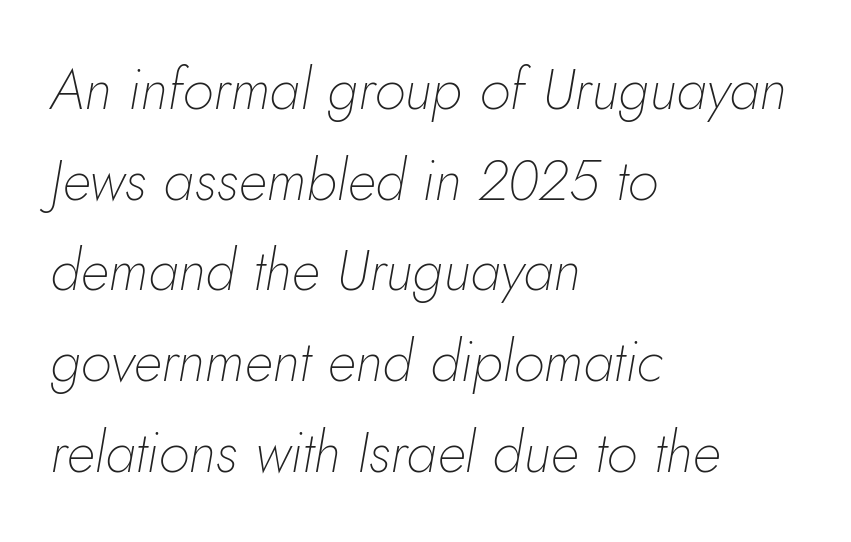
The rows are spaced the way most documents space them. No letter is thick-stroked: the sample isn't bold. Does extra space separate the letters? No, they use regular spacing. Posture: slanted. Each row of text sits above clean, open space.
